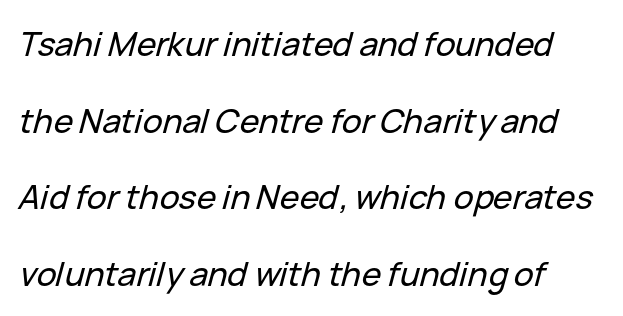
These lines stand farther apart than default settings would place them. Words float on clear page, feet unadorned. Default kerning and tracking; the words read as compact shapes. These lines are rendered in a variable-pitch font.
